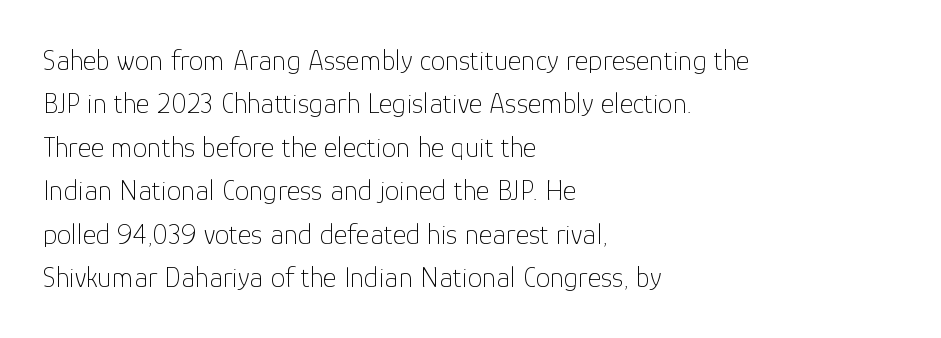
Q: Is the text bold? A: No.
Q: Is the text italic (slanted)? A: No, it is upright.
Q: Is the typeface a serif or a sans-serif typeface? A: Sans-serif.
Q: Is the text underlined? A: No.
Q: How is the paragraph aligned? A: Left-aligned.
Q: Is the spacing between letters normal or unusually wide? A: Normal.
Q: Is the spacing between lines tight, normal or loose? A: Normal.
Q: Width (condensed, normal, or wide)? A: Normal.
Q: Stroke contrast? A: Low.
Q: x-height? A: Medium.
Q: Monospaced? A: No.
